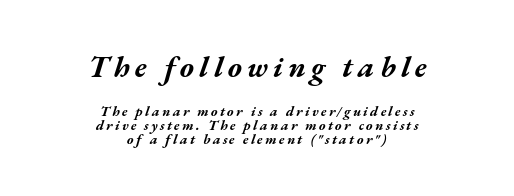
The image shows 30 px bold, wide type, italic (leaning right); set centered, tight line spacing (1.02x), not underlined; the first (top) block is 2.14x larger; medium stroke contrast and a medium x-height.
